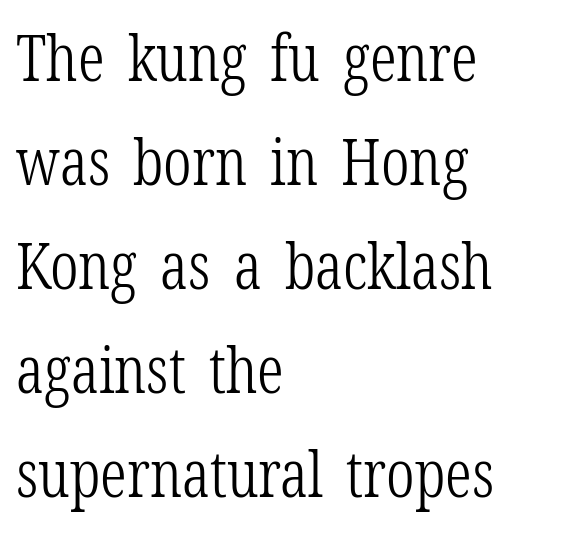
{"serif": "yes", "italic": "no", "bold": "no", "weight": "light", "width": "condensed", "stroke_contrast": "low", "x_height": "medium", "monospaced": "no", "underline": "no", "align": "left", "line_spacing": "normal", "line_spacing_ratio": 1.6, "letter_spacing": "normal", "letter_spacing_em": 0.0, "glyph_px": 65}
